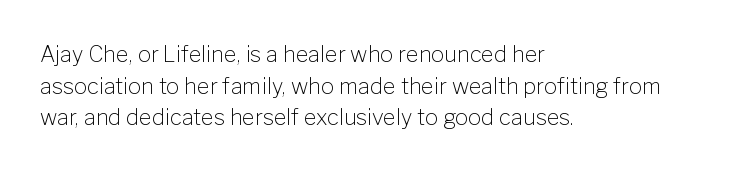
Q: Is the text bold? A: No.
Q: Is the text italic (slanted)? A: No, it is upright.
Q: Is the text underlined? A: No.
Q: How is the paragraph aligned? A: Left-aligned.
Q: Is the spacing between letters normal or unusually wide? A: Normal.
Q: Is the spacing between lines tight, normal or loose? A: Normal.
